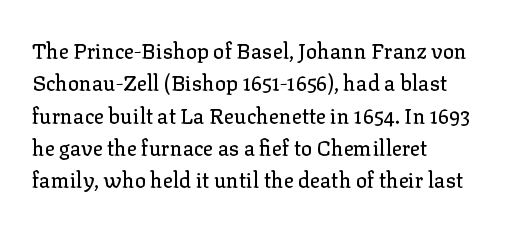
Glyph-to-glyph distance matches everyday printed text. Upright lettering throughout. Notice how descenders clear the ascenders below comfortably — that's standard leading. The strip under each line holds only bare page. Layout note: lines flush left.
